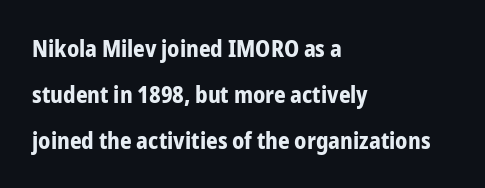
Q: Is the text bold? A: Yes.
Q: Is the text italic (slanted)? A: No, it is upright.
Q: Is the text underlined? A: No.
Q: How is the paragraph aligned? A: Left-aligned.
Q: Is the spacing between letters normal or unusually wide? A: Normal.
Q: Is the spacing between lines tight, normal or loose? A: Loose.
